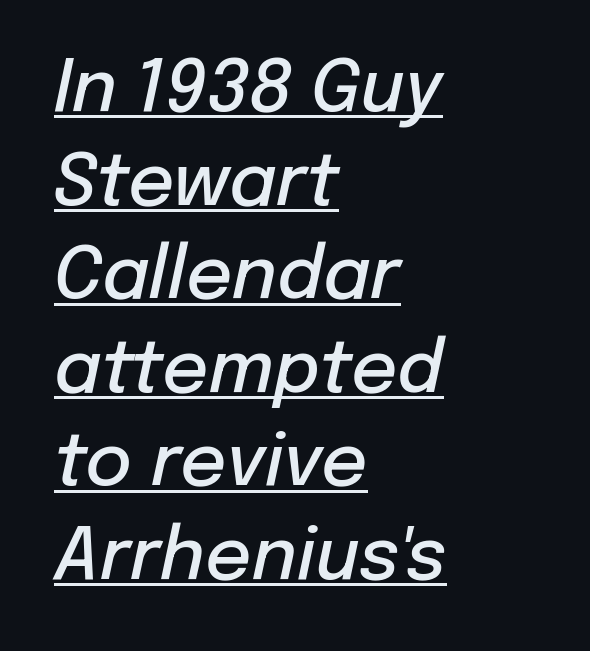
{"italic": "yes", "lean": "right", "slant_degrees": 12, "bold": "semi", "weight": "semibold", "width": "normal", "stroke_contrast": "low", "x_height": "medium", "monospaced": "no", "underline": "yes", "align": "left", "line_spacing": "normal", "line_spacing_ratio": 1.3, "letter_spacing": "normal", "letter_spacing_em": 0.0, "glyph_px": 72}
